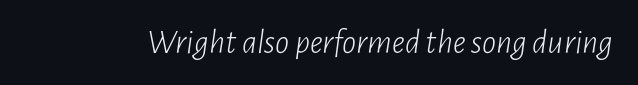
This rendering features lettering with no underline. Is this a fixed-width face? No — the glyphs have proportional, varying widths. Quick note: italic. The letters sit at their default tracking, neither squeezed nor spread. Counters stay open thanks to moderate or lighter strokes.
